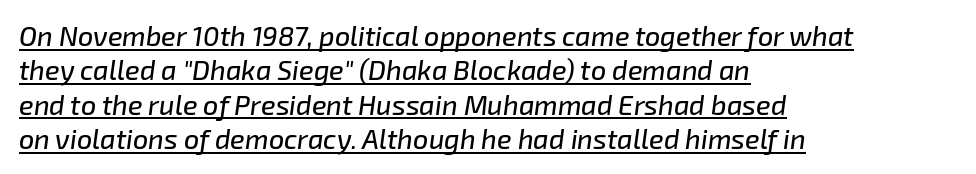
The image shows 27 px text type, italic (leaning right); set left-aligned, normal line spacing (1.27x), normal letter spacing, underlined.
